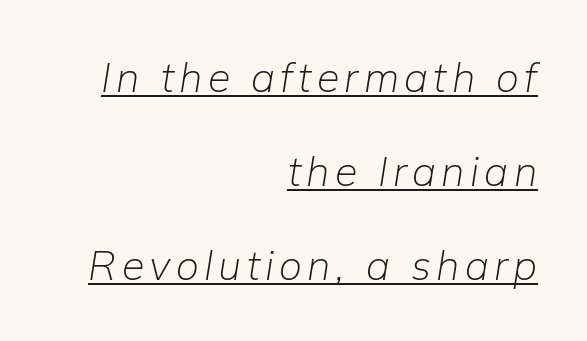
The image shows 41 px light type, italic (leaning right); set right-aligned, loose line spacing (2.29x), underlined; low stroke contrast and a medium x-height.
